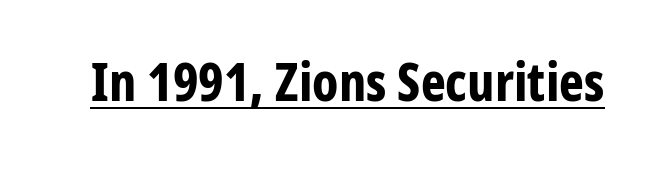
The image shows 53 px bold, condensed sans-serif type, upright; set normal letter spacing, underlined; low stroke contrast and a medium x-height.
